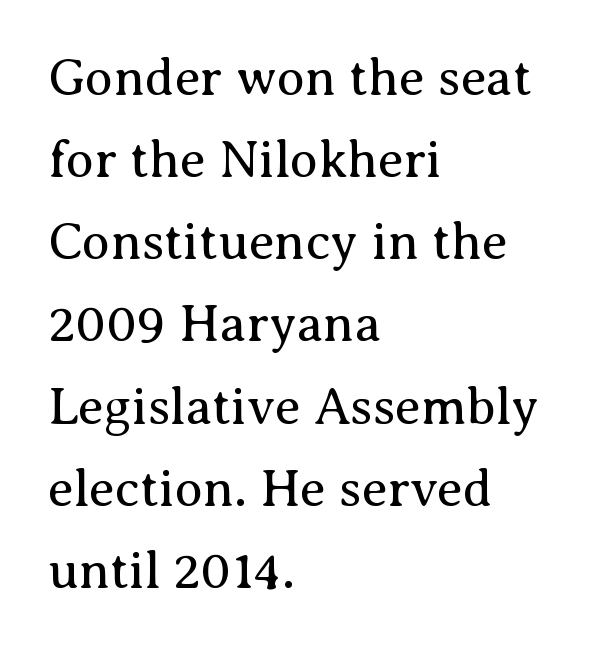
{"serif": "yes", "italic": "no", "bold": "no", "weight": "regular", "width": "normal", "stroke_contrast": "medium", "x_height": "medium", "monospaced": "no", "underline": "no", "align": "left", "line_spacing": "normal", "line_spacing_ratio": 1.58, "letter_spacing": "normal", "letter_spacing_em": 0.0, "glyph_px": 52}
